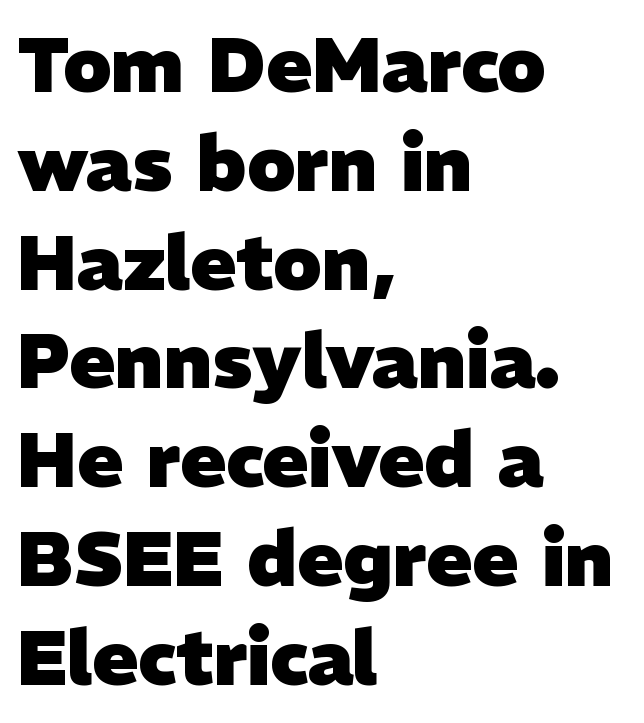
{"serif": "no", "bold": "yes", "weight": "heavy", "width": "normal", "stroke_contrast": "low", "x_height": "medium", "monospaced": "no", "underline": "no", "align": "left", "line_spacing": "normal", "line_spacing_ratio": 1.3, "letter_spacing": "normal", "letter_spacing_em": 0.0, "glyph_px": 76}
